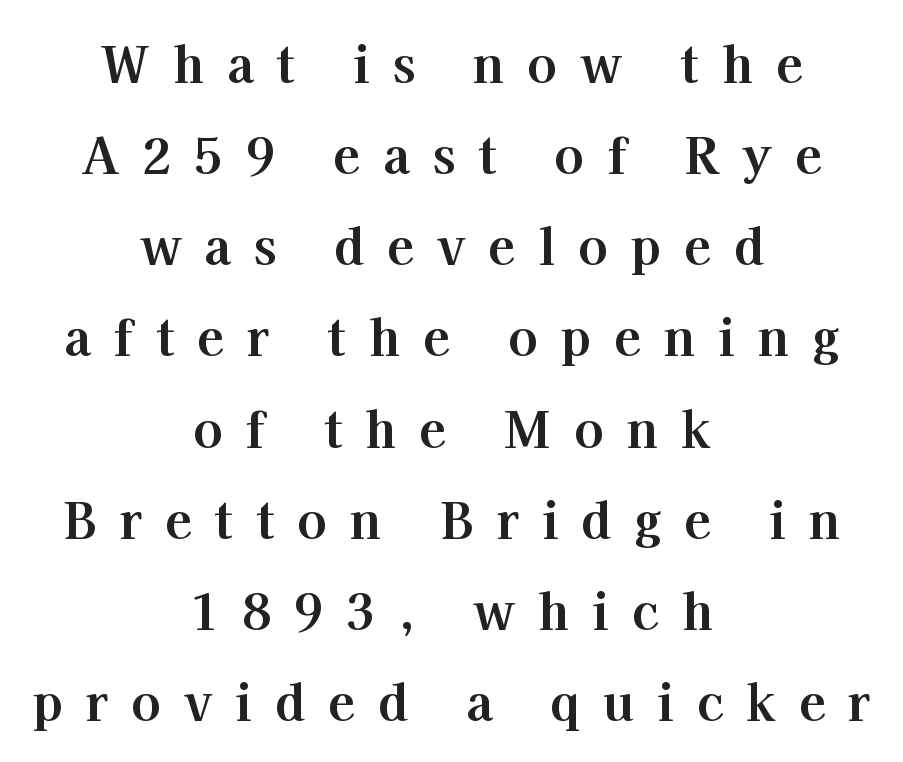
Every row of glyphs is offset so its center matches the block's center. Between one letter and the next there's a generous, obvious gap. Weight: bold. Proportional: the letters do not fall into vertical columns. Ascenders rise straight up at ninety degrees. In terms of letterform style, serifs are clearly present.
